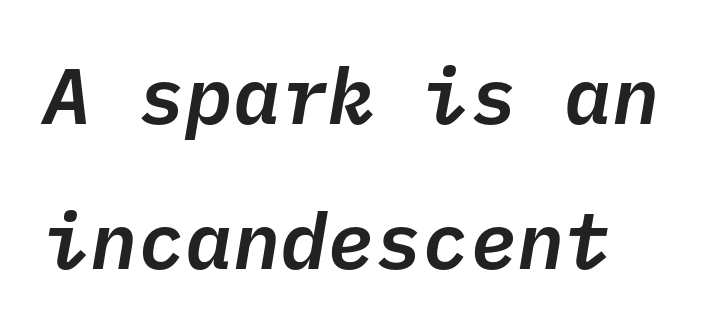
The image shows 79 px text type, italic (leaning right), monospaced; set left-aligned, line spacing 1.83x, normal letter spacing, not underlined; low stroke contrast and a medium x-height.
